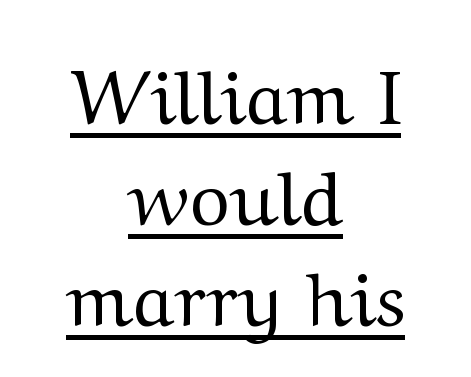
Q: Is the text bold? A: No.
Q: Is the text italic (slanted)? A: No, it is upright.
Q: Is the typeface a serif or a sans-serif typeface? A: Serif.
Q: Is the text underlined? A: Yes.
Q: How is the paragraph aligned? A: Centered.
Q: Is the spacing between letters normal or unusually wide? A: Normal.
Q: Is the spacing between lines tight, normal or loose? A: Normal.
Q: Width (condensed, normal, or wide)? A: Wide.
Q: Stroke contrast? A: Medium.
Q: x-height? A: Medium.
Q: Monospaced? A: No.
